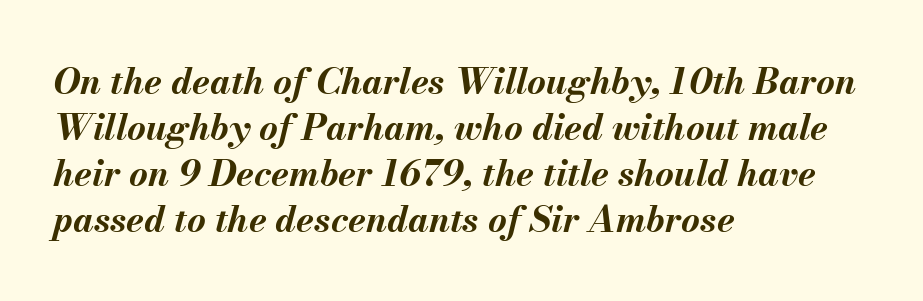
Q: Is the text bold? A: Yes.
Q: Is the text italic (slanted)? A: Yes, it leans right by about 13 degrees.
Q: Is the text underlined? A: No.
Q: How is the paragraph aligned? A: Left-aligned.
Q: Is the spacing between letters normal or unusually wide? A: Normal.
Q: Is the spacing between lines tight, normal or loose? A: Normal.
Q: Width (condensed, normal, or wide)? A: Normal.
Q: Stroke contrast? A: Medium.
Q: x-height? A: Small.
Q: Monospaced? A: No.
